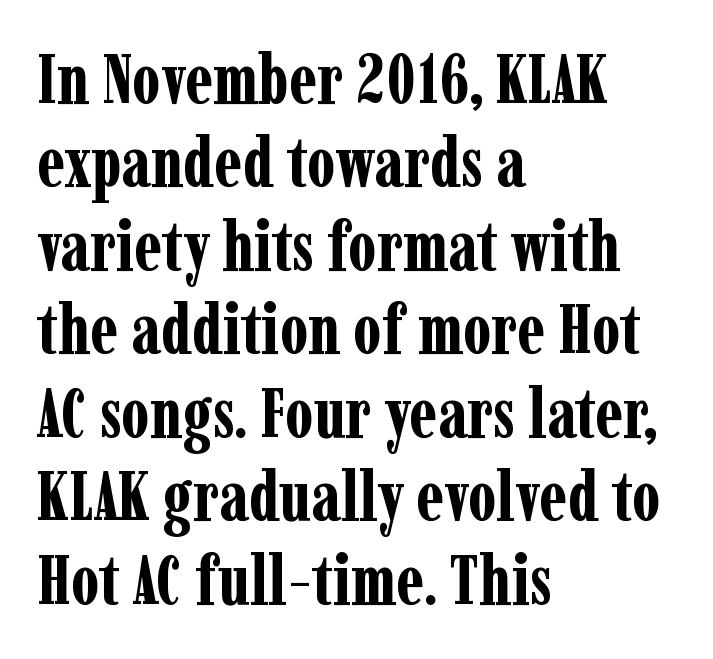
Q: Is the text bold? A: Yes.
Q: Is the text italic (slanted)? A: No, it is upright.
Q: Is the typeface a serif or a sans-serif typeface? A: Serif.
Q: Is the text underlined? A: No.
Q: How is the paragraph aligned? A: Left-aligned.
Q: Is the spacing between letters normal or unusually wide? A: Normal.
Q: Width (condensed, normal, or wide)? A: Condensed.
Q: Stroke contrast? A: Low.
Q: x-height? A: Medium.
Q: Monospaced? A: No.
